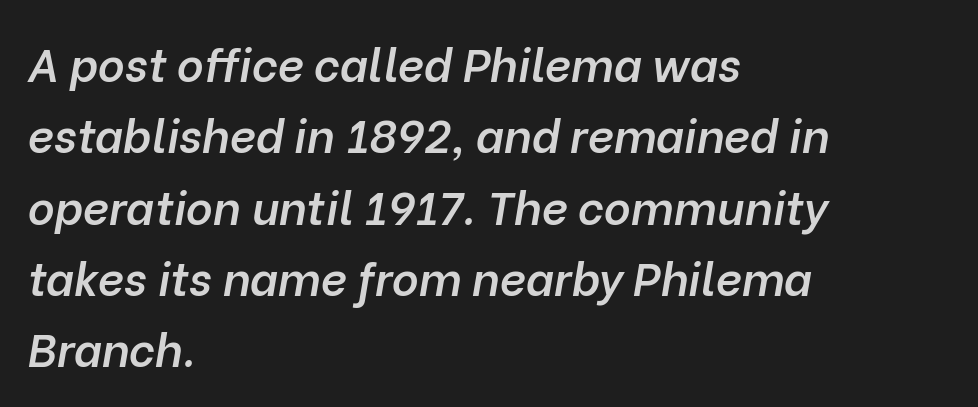
{"italic": "yes", "lean": "right", "slant_degrees": 10, "bold": "semi", "weight": "semibold", "width": "normal", "stroke_contrast": "low", "x_height": "medium", "monospaced": "no", "underline": "no", "align": "left", "line_spacing": "normal", "line_spacing_ratio": 1.55, "letter_spacing": "normal", "letter_spacing_em": 0.0, "glyph_px": 46}
